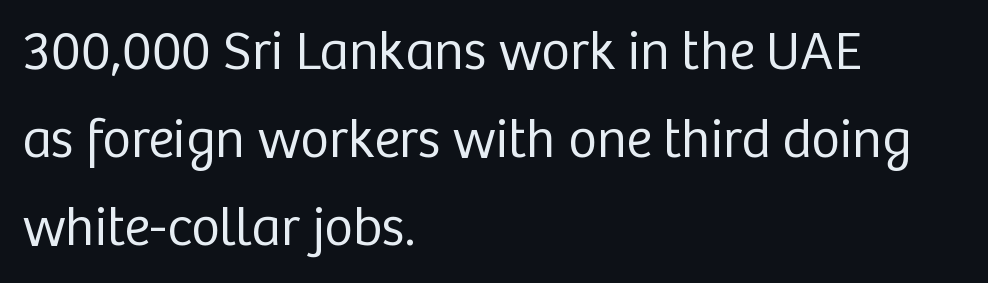
{"serif": "no", "italic": "no", "bold": "no", "weight": "regular", "width": "normal", "stroke_contrast": "low", "x_height": "medium", "monospaced": "no", "underline": "no", "align": "left", "line_spacing": "normal", "line_spacing_ratio": 1.6, "letter_spacing": "normal", "letter_spacing_em": 0.0, "glyph_px": 55}
